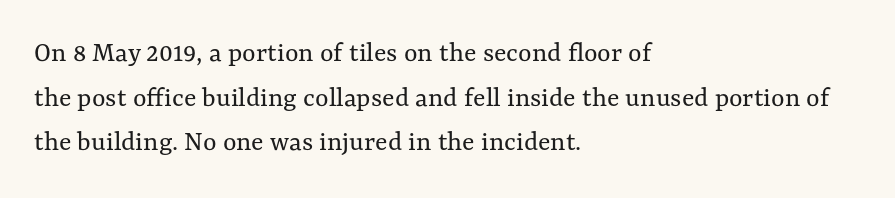
Q: Is the text bold? A: No.
Q: Is the text italic (slanted)? A: No, it is upright.
Q: Is the text underlined? A: No.
Q: How is the paragraph aligned? A: Left-aligned.
Q: Is the spacing between letters normal or unusually wide? A: Normal.
Q: Is the spacing between lines tight, normal or loose? A: Normal.
Q: Width (condensed, normal, or wide)? A: Normal.
Q: Stroke contrast? A: Medium.
Q: x-height? A: Medium.
Q: Monospaced? A: No.
